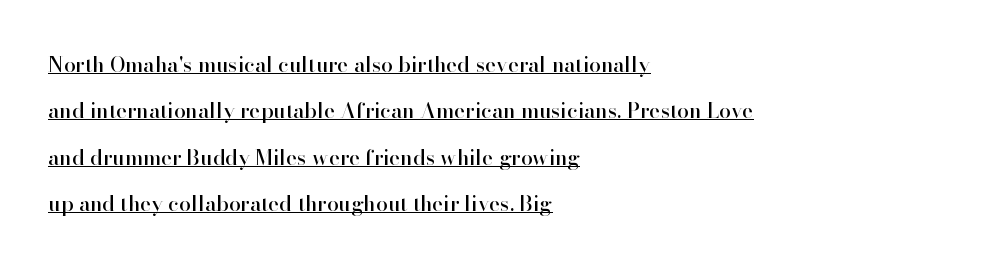
Vertically, the passage feels expansive, rows floating well apart. Reading down the block, your eye returns to a fixed left position each line. What stands out about the letter spacing? Nothing — it is the standard amount. Quick note: not italic, upright. The face used here appears with an underline applied.
